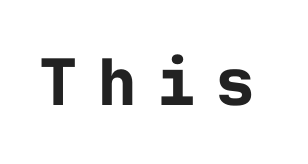
Q: Is the text bold? A: Yes.
Q: Is the text italic (slanted)? A: No, it is upright.
Q: Is the typeface a serif or a sans-serif typeface? A: Sans-serif.
Q: Is the text underlined? A: No.
Q: Is the spacing between letters normal or unusually wide? A: Unusually wide.
Q: Width (condensed, normal, or wide)? A: Normal.
Q: Stroke contrast? A: Low.
Q: x-height? A: Medium.
Q: Monospaced? A: Yes.
